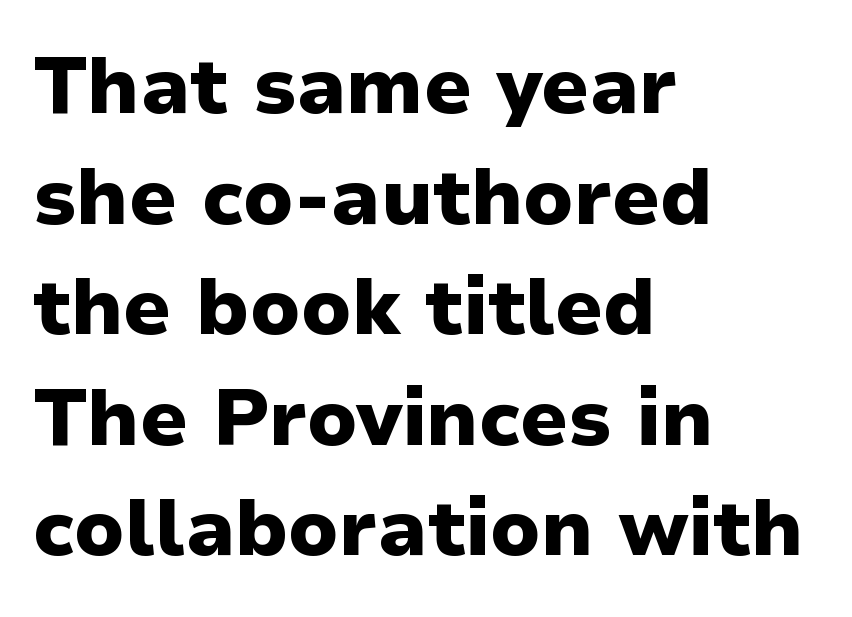
The image shows 79 px heavy sans-serif type, upright; set left-aligned, normal line spacing (1.4x), normal letter spacing, not underlined; low stroke contrast and a medium x-height.
